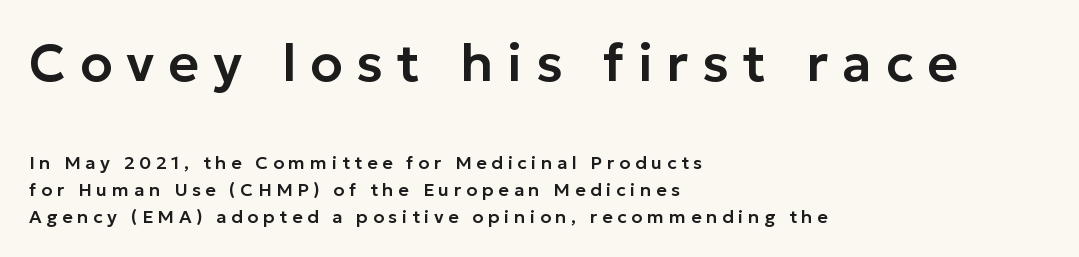
{"serif": "no", "italic": "no", "width": "normal", "stroke_contrast": "low", "x_height": "medium", "monospaced": "no", "underline": "no", "align": "left", "line_spacing": "normal", "line_spacing_ratio": 1.5, "letter_spacing": "wide", "letter_spacing_em": 0.26, "larger_block": "first", "size_ratio": 2.94, "glyph_px": 53}
